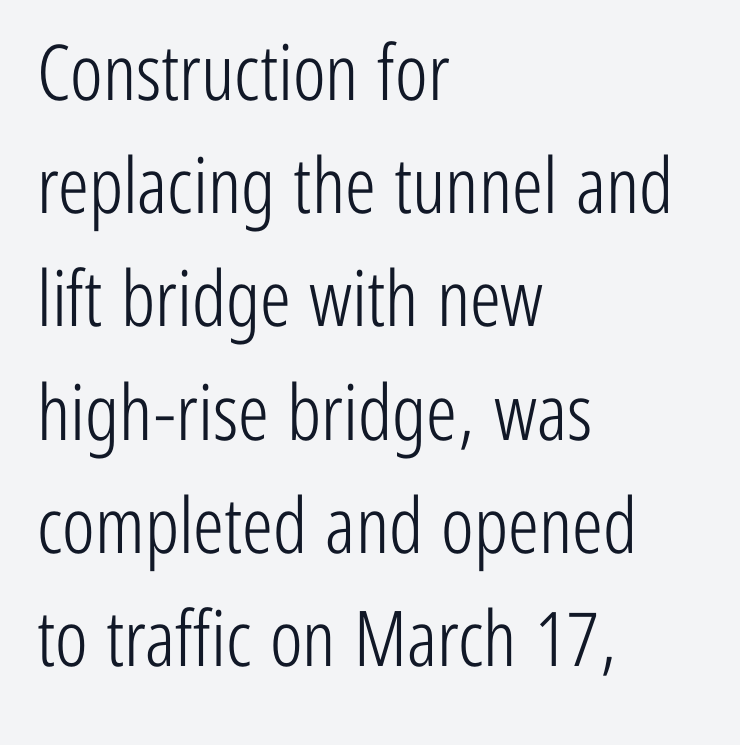
The image shows 77 px light, condensed sans-serif type, upright; set left-aligned, normal line spacing (1.47x), normal letter spacing, not underlined; low stroke contrast and a medium x-height.
